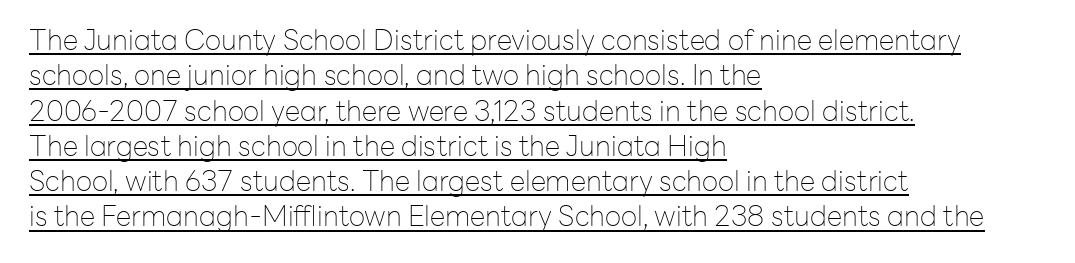
Vertically, the passage feels balanced, rows spaced as you'd expect. Underlining? Definitely there. Italic? Not at all — the glyphs are vertical. The type family on display is of the sans-serif kind. Here the glyphs are tracked normally, forming tight word shapes. The face used here is proportionally spaced, like ordinary book or web type.
